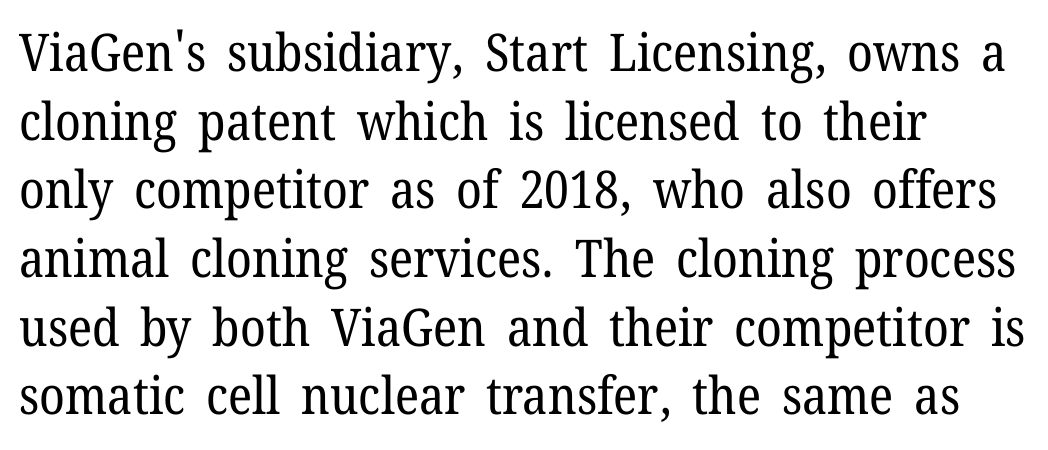
The image shows 52 px regular-weight serif type, upright; set left-aligned, normal line spacing (1.32x), normal letter spacing, not underlined; low stroke contrast and a medium x-height.
